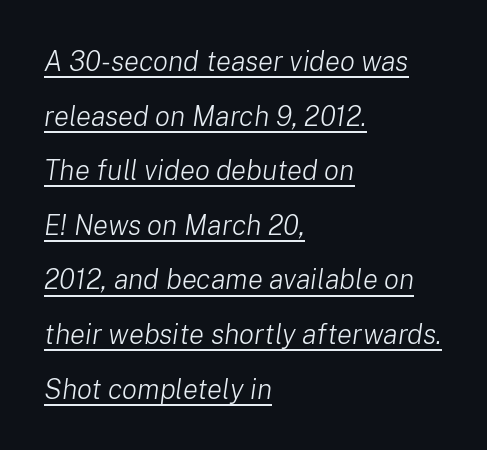
Unbolded letterforms with no extra heft. Leftover space on each line is placed entirely after the last word. Note the varied advance widths — an 'i' is clearly narrower than an 'm'. Quick note: interline space is abundant. Tracking value appears to be zero — textbook default spacing.
